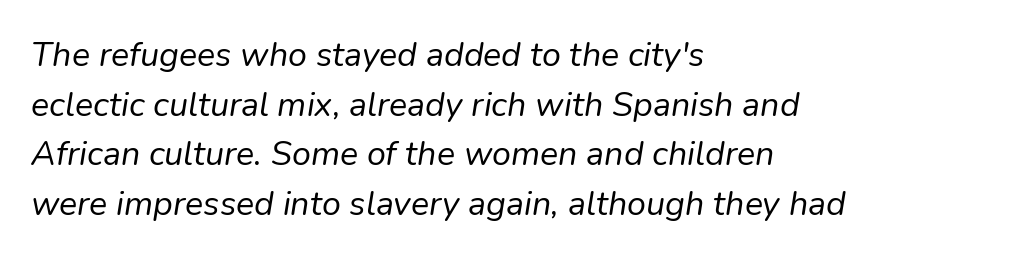
The rendering anchors every line to the left-hand side. Spacing between characters is what you'd get straight out of the box. The weight would be labelled regular, book, light, or lighter still. Words float on clear page, feet unadorned. Italic? Definitely — the glyphs are oblique.
